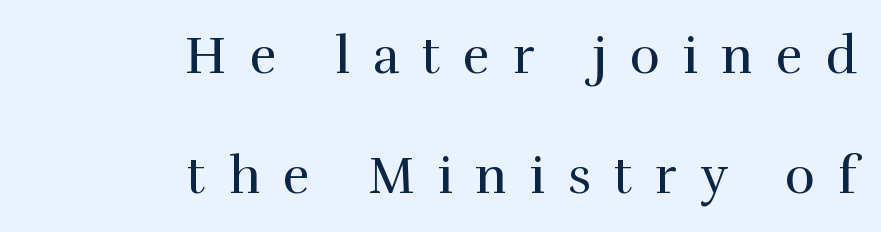
Q: Is the text bold? A: No.
Q: Is the text italic (slanted)? A: No, it is upright.
Q: Is the typeface a serif or a sans-serif typeface? A: Serif.
Q: Is the text underlined? A: No.
Q: How is the paragraph aligned? A: Right-aligned.
Q: Is the spacing between letters normal or unusually wide? A: Unusually wide.
Q: Is the spacing between lines tight, normal or loose? A: Loose.
Q: Width (condensed, normal, or wide)? A: Normal.
Q: Stroke contrast? A: High.
Q: x-height? A: Medium.
Q: Monospaced? A: No.
